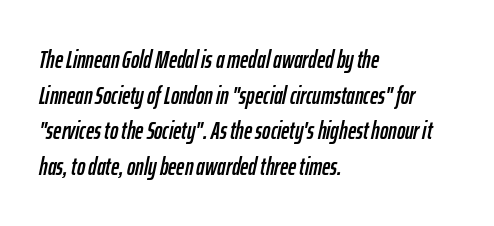
The image shows 25 px text type, italic (leaning right); set left-aligned, normal line spacing (1.43x), normal letter spacing, not underlined.
